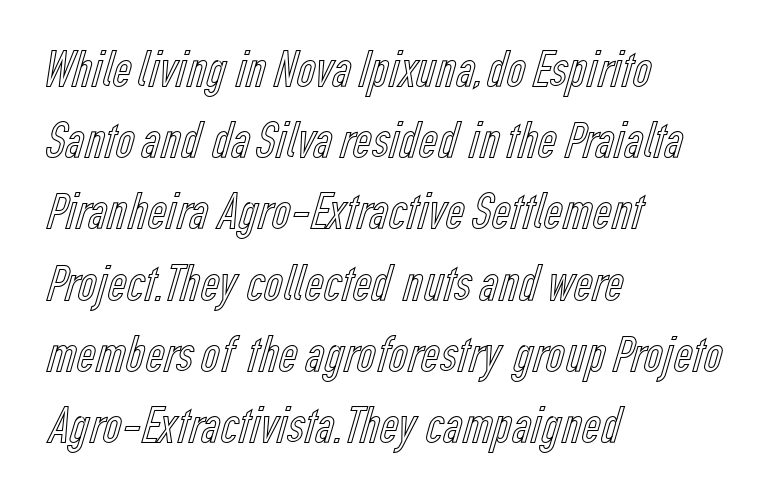
The string is rendered with underlining switched off. What stands out about the letter spacing? Nothing — it is the standard amount. Short and long lines alike share a common starting point at left.
